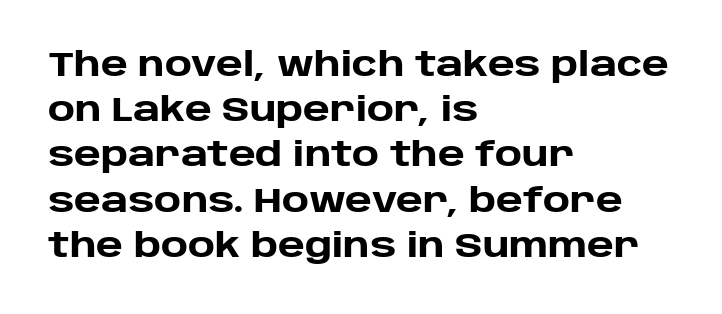
The image shows 34 px heavy sans-serif type, upright; set left-aligned, normal line spacing (1.33x), normal letter spacing, not underlined; low stroke contrast and a large x-height.
